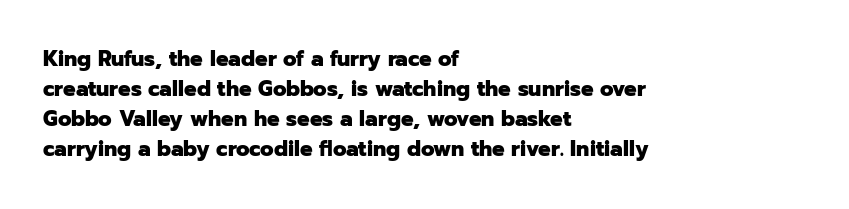
The image shows 21 px bold type, upright; set left-aligned, normal line spacing (1.43x), normal letter spacing, not underlined.
